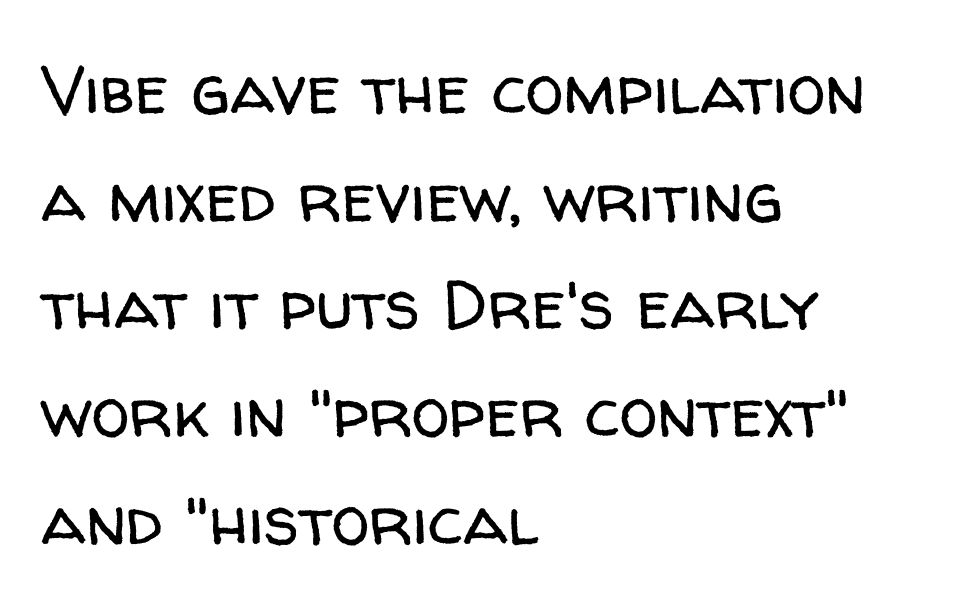
{"serif": "no", "italic": "no", "bold": "no", "weight": "regular", "width": "normal", "stroke_contrast": "low", "x_height": "medium", "monospaced": "no", "underline": "no", "align": "left", "line_spacing": "normal", "line_spacing_ratio": 1.56, "letter_spacing": "normal", "letter_spacing_em": 0.0, "glyph_px": 69}
